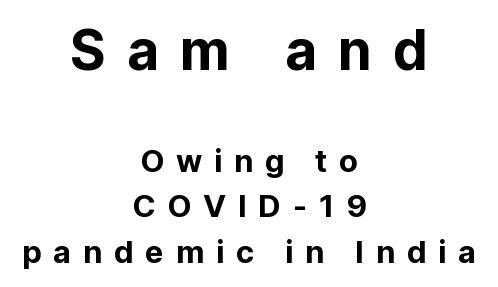
{"serif": "no", "italic": "no", "width": "normal", "stroke_contrast": "low", "x_height": "medium", "monospaced": "no", "underline": "no", "align": "center", "line_spacing": "normal", "line_spacing_ratio": 1.47, "letter_spacing": "wide", "letter_spacing_em": 0.38, "larger_block": "first", "size_ratio": 1.77, "glyph_px": 55}
